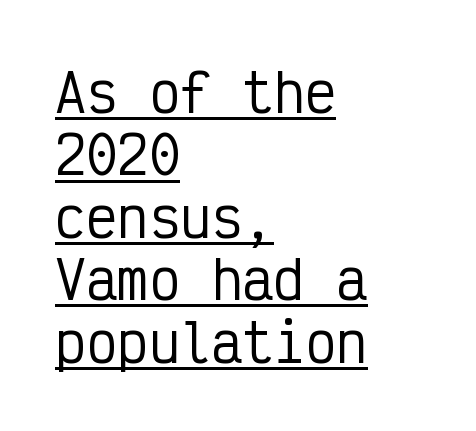
The image shows 52 px condensed sans-serif type, upright, monospaced; set left-aligned, line spacing 1.2x, normal letter spacing, underlined; low stroke contrast and a medium x-height.
